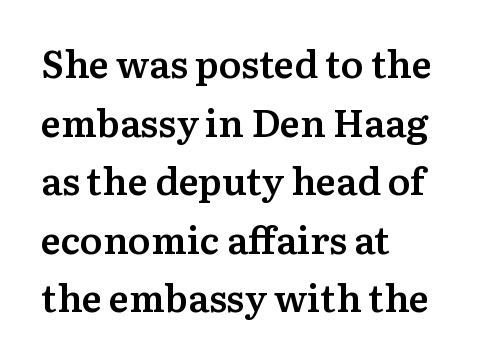
The image shows 38 px semibold serif type, upright; set left-aligned, normal line spacing (1.54x), normal letter spacing, not underlined; medium stroke contrast and a medium x-height.
